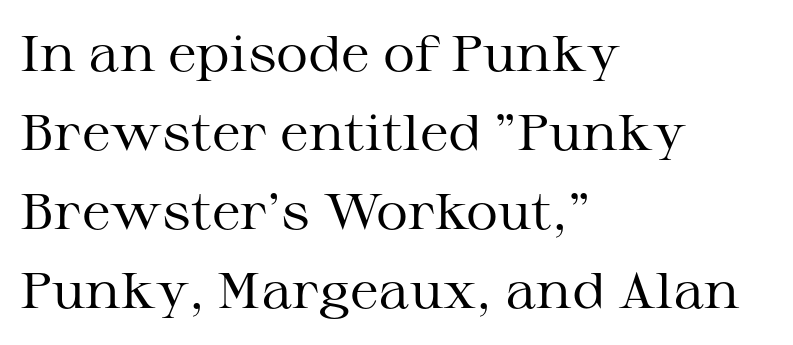
{"serif": "yes", "italic": "no", "bold": "no", "weight": "regular", "width": "wide", "stroke_contrast": "medium", "x_height": "medium", "monospaced": "no", "underline": "no", "align": "left", "line_spacing": "normal", "line_spacing_ratio": 1.58, "letter_spacing": "normal", "letter_spacing_em": 0.0, "glyph_px": 50}
